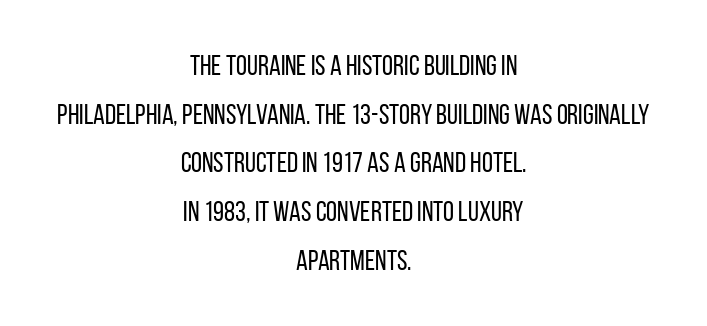
{"serif": "no", "italic": "no", "bold": "no", "weight": "regular", "width": "condensed", "stroke_contrast": "low", "x_height": "large", "monospaced": "no", "underline": "no", "align": "center", "line_spacing_ratio": 1.74, "letter_spacing": "normal", "letter_spacing_em": 0.0, "glyph_px": 28}
